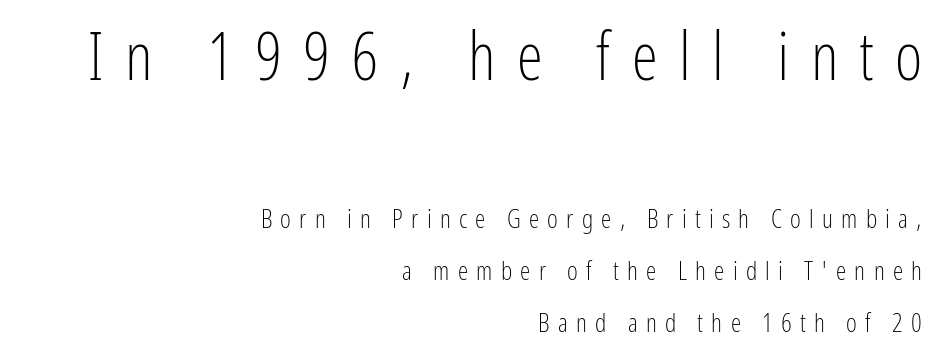
The font's upright variant was chosen for this text. The vertical gap from one line to the next is large. Weight: in the light-to-regular range. Check under the words: just untouched page.
